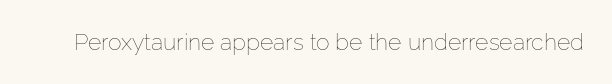
Q: Is the text bold? A: No.
Q: Is the text italic (slanted)? A: No, it is upright.
Q: Is the text underlined? A: No.
Q: Is the spacing between letters normal or unusually wide? A: Normal.
